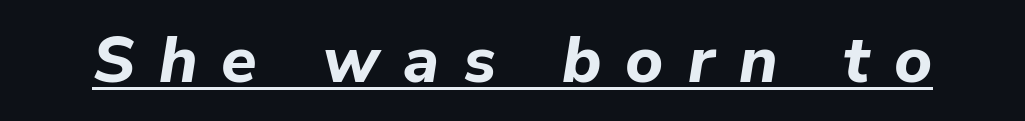
What stands out about the letter spacing? Its width — letters are far apart. Notice how thick the strokes are: this is what a full bold looks like. It's the slanting kind of type. This rendering features underlined lettering.
